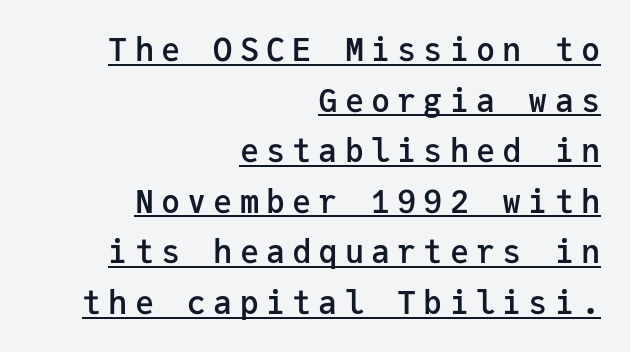
The image shows 32 px semibold sans-serif type, upright, monospaced; set right-aligned, normal line spacing (1.58x), unusually wide letter spacing (+0.22 em), underlined; low stroke contrast and a medium x-height.
